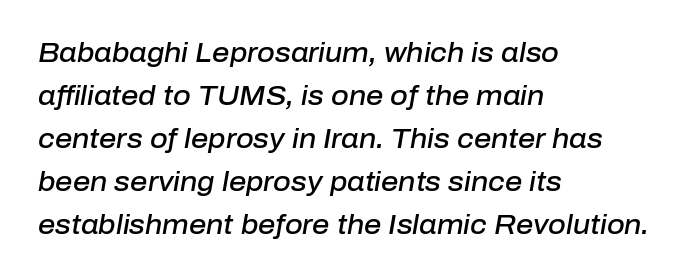
{"italic": "yes", "lean": "right", "slant_degrees": 10, "bold": "semi", "underline": "no", "align": "left", "line_spacing": "normal", "line_spacing_ratio": 1.59, "letter_spacing": "normal", "letter_spacing_em": 0.0, "glyph_px": 27}
